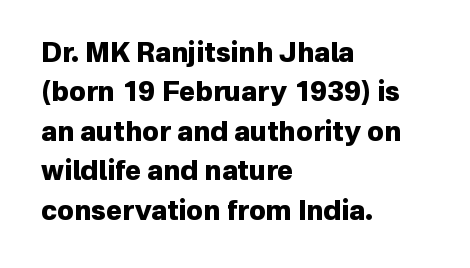
{"italic": "no", "bold": "yes", "underline": "no", "align": "left", "line_spacing": "normal", "line_spacing_ratio": 1.46, "letter_spacing": "normal", "letter_spacing_em": 0.0, "glyph_px": 27}
